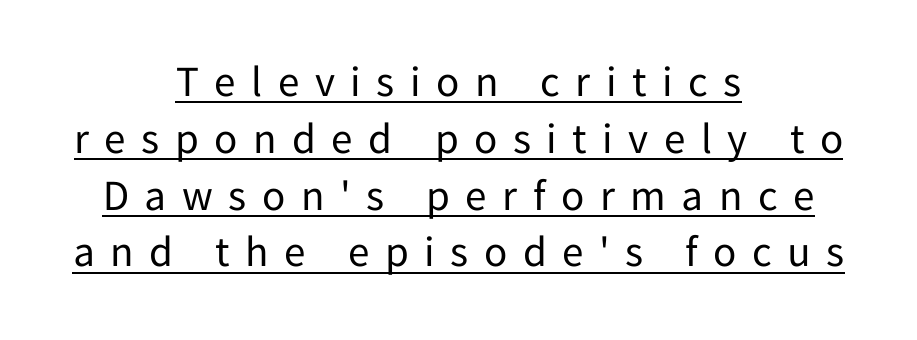
The image shows 43 px regular-weight sans-serif type, upright; set centered, normal line spacing (1.32x), unusually wide letter spacing (+0.36 em), underlined; low stroke contrast and a medium x-height.
